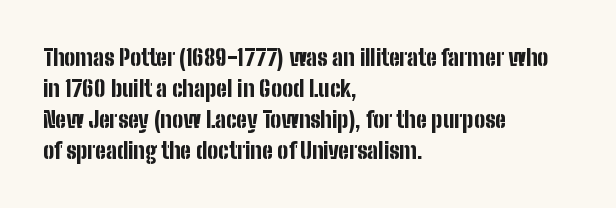
{"italic": "no", "bold": "yes", "underline": "no", "align": "left", "line_spacing": "normal", "line_spacing_ratio": 1.35, "letter_spacing": "normal", "letter_spacing_em": 0.0, "glyph_px": 23}
